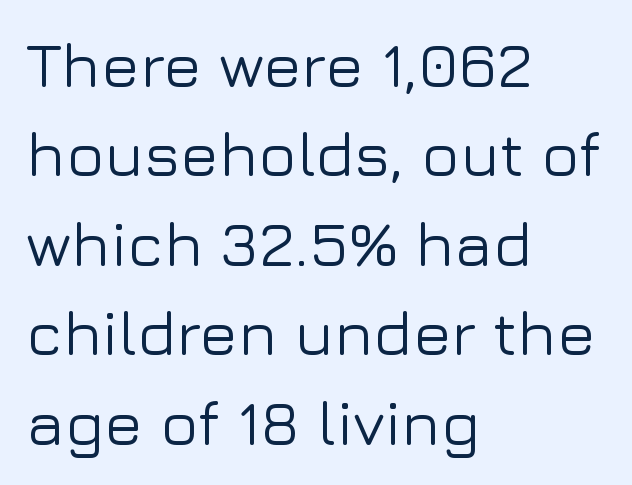
{"serif": "no", "italic": "no", "width": "normal", "stroke_contrast": "low", "x_height": "medium", "monospaced": "no", "underline": "no", "align": "left", "line_spacing": "normal", "line_spacing_ratio": 1.42, "letter_spacing": "normal", "letter_spacing_em": 0.0, "glyph_px": 63}
